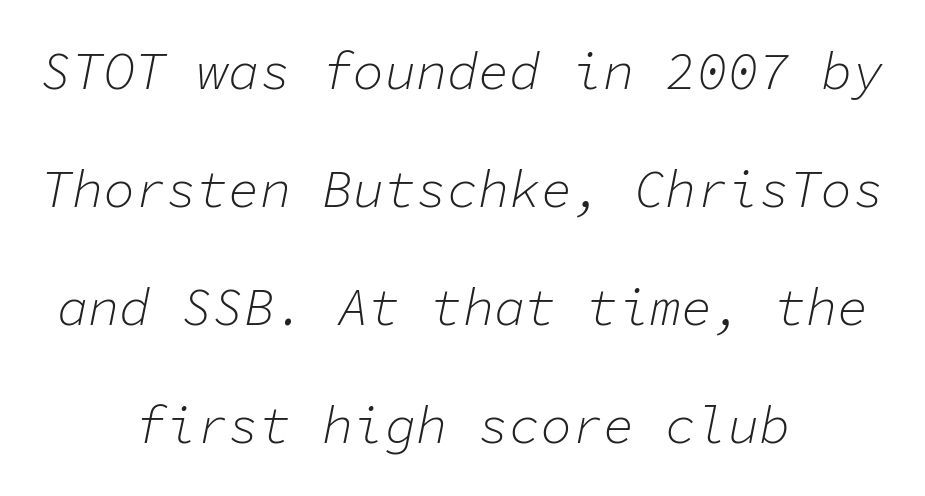
The characters are drawn with everyday or finer stroke widths. Glyph-to-glyph distance matches everyday printed text. You can tell it's italic because the verticals aren't actually vertical. Each row of text sits above clean, open space. A centered setting, common on invitations and titles, is used for this passage. Each new line begins a long way beneath the previous one.
